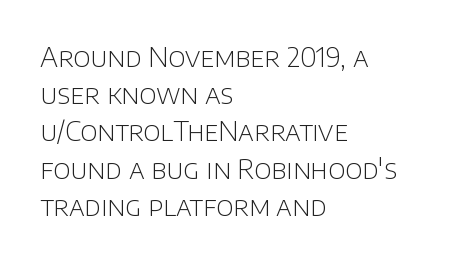
{"italic": "no", "bold": "no", "underline": "no", "align": "left", "line_spacing": "normal", "line_spacing_ratio": 1.43, "letter_spacing": "normal", "letter_spacing_em": 0.0, "glyph_px": 26}
